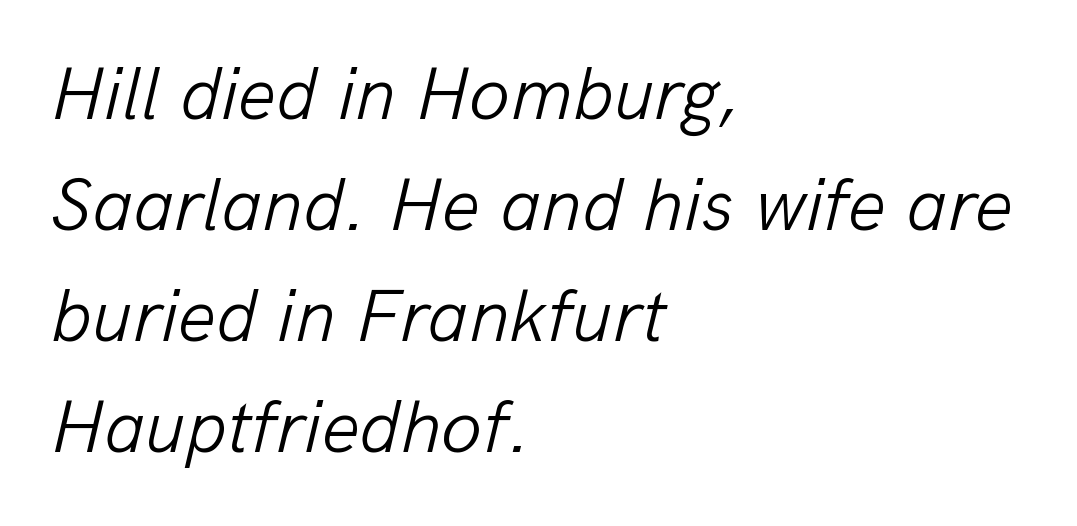
Look at the tracking — it's just the regular setting, nothing added. The face used here is proportionally spaced, like ordinary book or web type. A bare baseline throughout the passage. The typesetter chose a ragged-right arrangement here. The letterforms sit at book weight or below. The axis of the letterforms is tilted away from vertical.
